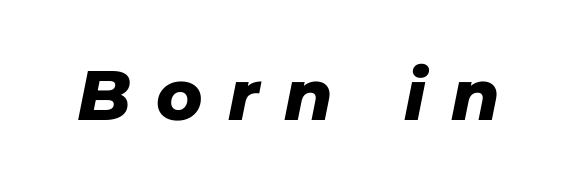
Looks like regular typesetting: each glyph gets only the width it needs. Strong, thick strokes mark this as bold type. Each word looks stretched out because of the extra space between its letters. Clear beneath every line of the passage. There's an unmistakable incline to the writing here.
